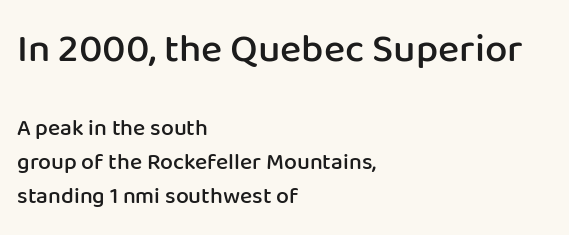
{"serif": "no", "italic": "no", "bold": "semi", "weight": "semibold", "width": "normal", "stroke_contrast": "low", "x_height": "medium", "monospaced": "no", "underline": "no", "align": "left", "line_spacing": "normal", "line_spacing_ratio": 1.49, "letter_spacing": "normal", "letter_spacing_em": 0.0, "larger_block": "first", "size_ratio": 1.74, "glyph_px": 40}
